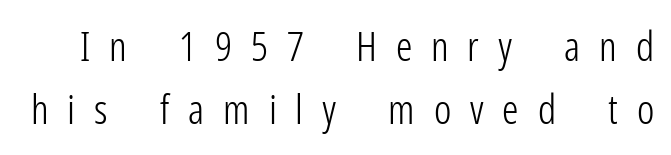
In terms of letterform style, serifs are entirely absent. The rendering uses natural spacing where letterforms have individual widths. Ordinary non-slanted type is in use. Has an underline been added? It has not. Does the leading feel generous? No, just average. The letters are spread apart with noticeably loose tracking.
